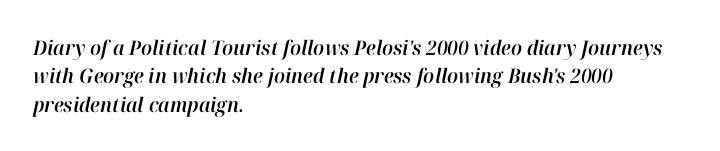
Q: Is the text italic (slanted)? A: Yes, it leans right by about 12 degrees.
Q: Is the text underlined? A: No.
Q: How is the paragraph aligned? A: Left-aligned.
Q: Is the spacing between letters normal or unusually wide? A: Normal.
Q: Is the spacing between lines tight, normal or loose? A: Normal.
